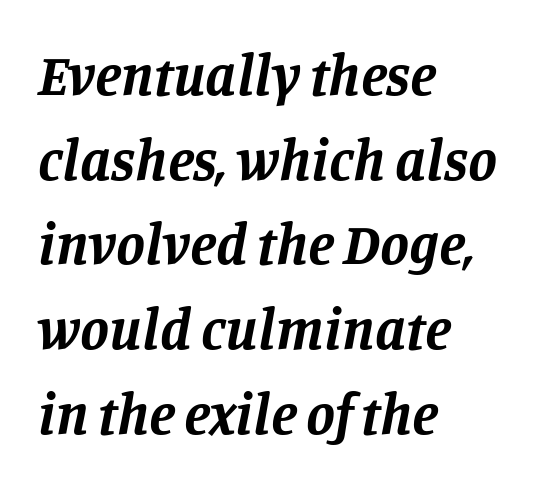
{"serif": "yes", "italic": "yes", "lean": "right", "slant_degrees": 11, "bold": "yes", "weight": "bold", "width": "normal", "stroke_contrast": "low", "x_height": "large", "monospaced": "no", "underline": "no", "align": "left", "line_spacing": "normal", "line_spacing_ratio": 1.46, "letter_spacing": "normal", "letter_spacing_em": 0.0, "glyph_px": 58}
